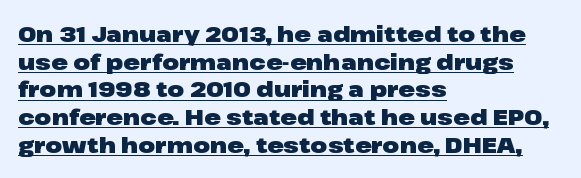
The image shows 22 px bold type, upright; set left-aligned, normal line spacing (1.26x), normal letter spacing, underlined.
